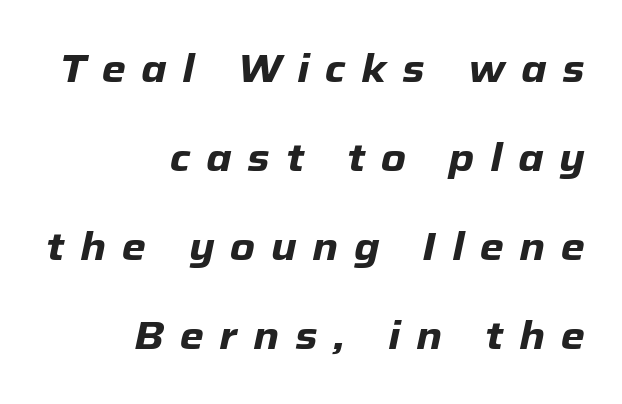
The image shows 39 px heavy type, italic (leaning right); set right-aligned, loose line spacing (2.28x), unusually wide letter spacing (+0.4 em), not underlined; low stroke contrast and a medium x-height.
